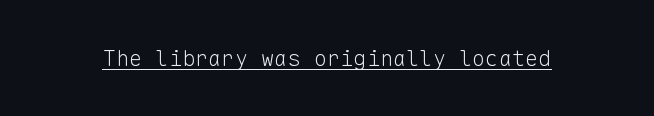
{"italic": "no", "bold": "no", "underline": "yes", "letter_spacing": "normal", "letter_spacing_em": 0.0, "glyph_px": 22}
